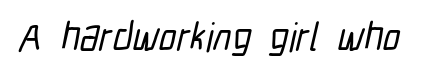
Here the glyphs are tracked normally, forming tight word shapes. These lines are rendered in a variable-pitch font. Serifs: no, the terminals of the letterforms are clean. Any mark beneath the type? The region is blank.
